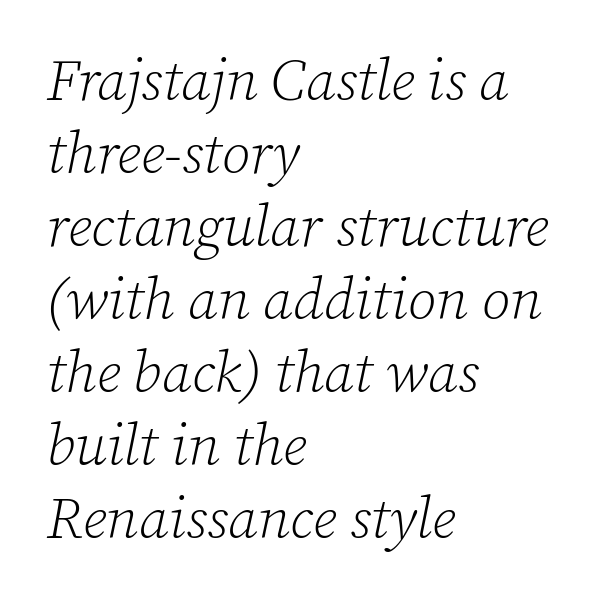
Weight class: somewhere from thin through regular. Check where the strokes stop: tiny serifs finish them off. Teacher's note: observe the even left margin — that is flush-left alignment. The passage shown stacks its lines at a standard gap.
